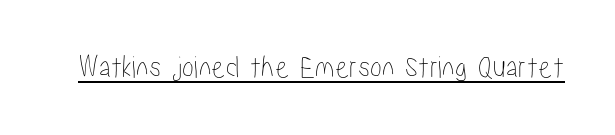
The image shows 32 px condensed type, upright; set normal letter spacing, underlined; low stroke contrast and a medium x-height.
